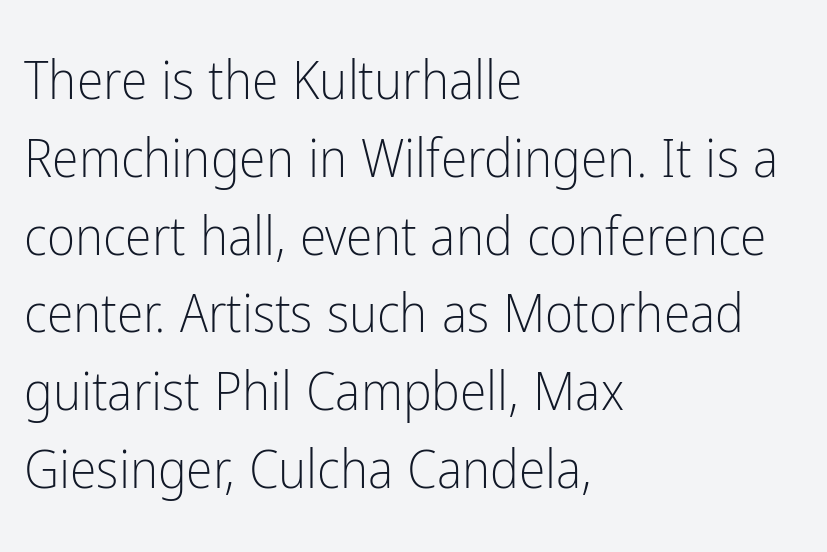
Q: Is the text bold? A: No.
Q: Is the text italic (slanted)? A: No, it is upright.
Q: Is the typeface a serif or a sans-serif typeface? A: Sans-serif.
Q: Is the text underlined? A: No.
Q: How is the paragraph aligned? A: Left-aligned.
Q: Is the spacing between letters normal or unusually wide? A: Normal.
Q: Is the spacing between lines tight, normal or loose? A: Normal.
Q: Width (condensed, normal, or wide)? A: Condensed.
Q: Stroke contrast? A: Low.
Q: x-height? A: Medium.
Q: Monospaced? A: No.
